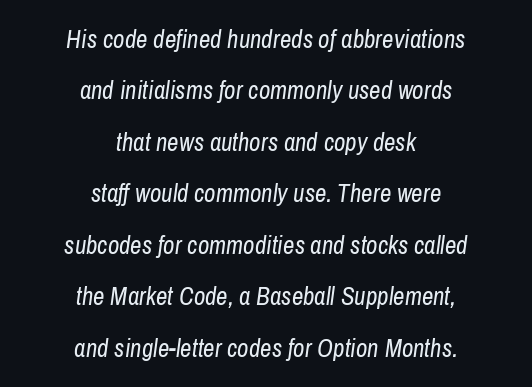
Q: Is the text bold? A: No.
Q: Is the text italic (slanted)? A: Yes, it leans right by about 8 degrees.
Q: Is the text underlined? A: No.
Q: How is the paragraph aligned? A: Centered.
Q: Is the spacing between letters normal or unusually wide? A: Normal.
Q: Is the spacing between lines tight, normal or loose? A: Loose.
